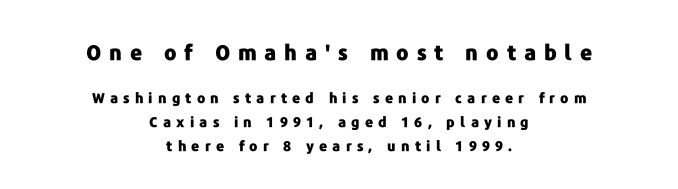
The image shows 21 px bold type, upright; set centered, normal line spacing (1.69x), unusually wide letter spacing (+0.37 em), not underlined; the first (top) block is 1.5x larger.
